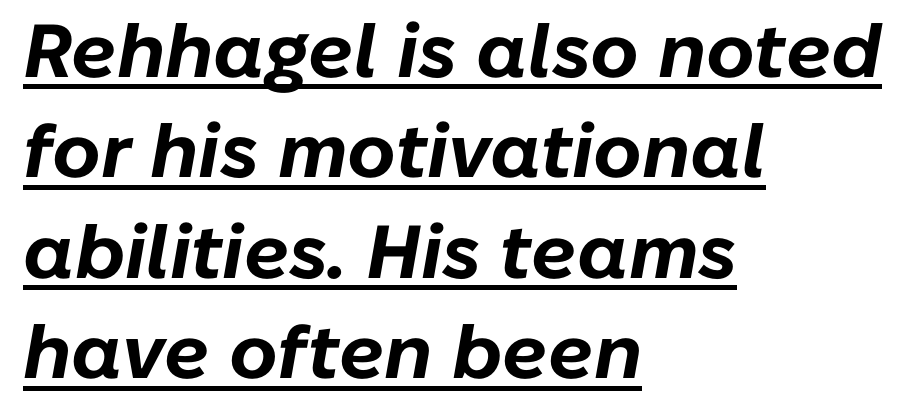
The image shows 75 px bold type, italic (leaning right); set left-aligned, normal line spacing (1.34x), normal letter spacing, underlined; low stroke contrast and a medium x-height.
